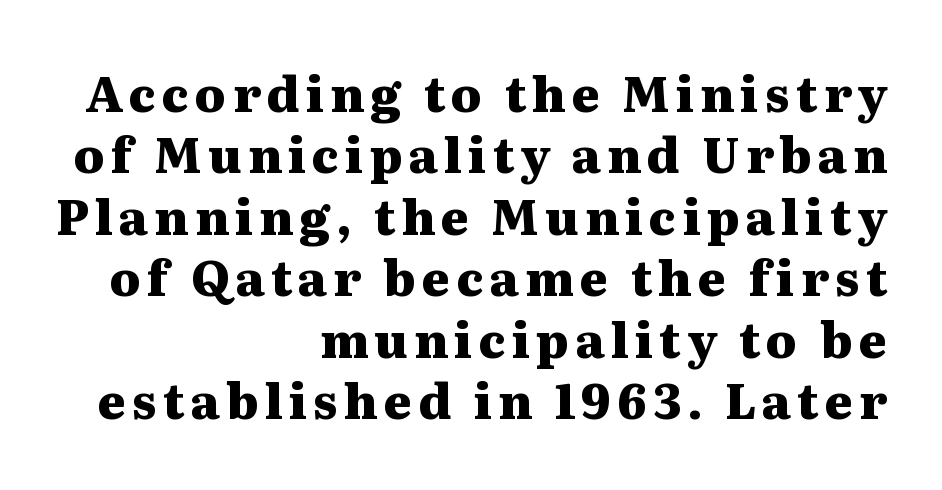
The face used here is proportionally spaced, like ordinary book or web type. Regular leading. Plenty of ink on the page — the face is bold. Serif or sans? Serif — the stroke terminals have little feet.
